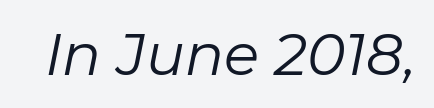
Q: Is the text bold? A: No.
Q: Is the text italic (slanted)? A: Yes, it leans right by about 11 degrees.
Q: Is the text underlined? A: No.
Q: Is the spacing between letters normal or unusually wide? A: Normal.
Q: Width (condensed, normal, or wide)? A: Normal.
Q: Stroke contrast? A: Low.
Q: x-height? A: Medium.
Q: Monospaced? A: No.
